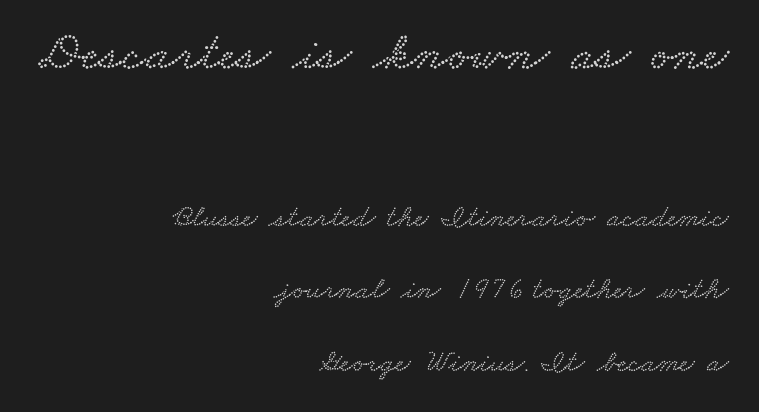
Q: Is the text underlined? A: No.
Q: How is the paragraph aligned? A: Right-aligned.
Q: Is the spacing between letters normal or unusually wide? A: Normal.
Q: Is the spacing between lines tight, normal or loose? A: Loose.
Q: Which block of text is set in a larger size, the first (top) or the second (bottom)? A: The first (top) one.
Q: Width (condensed, normal, or wide)? A: Wide.
Q: Stroke contrast? A: Low.
Q: x-height? A: Small.
Q: Monospaced? A: No.
